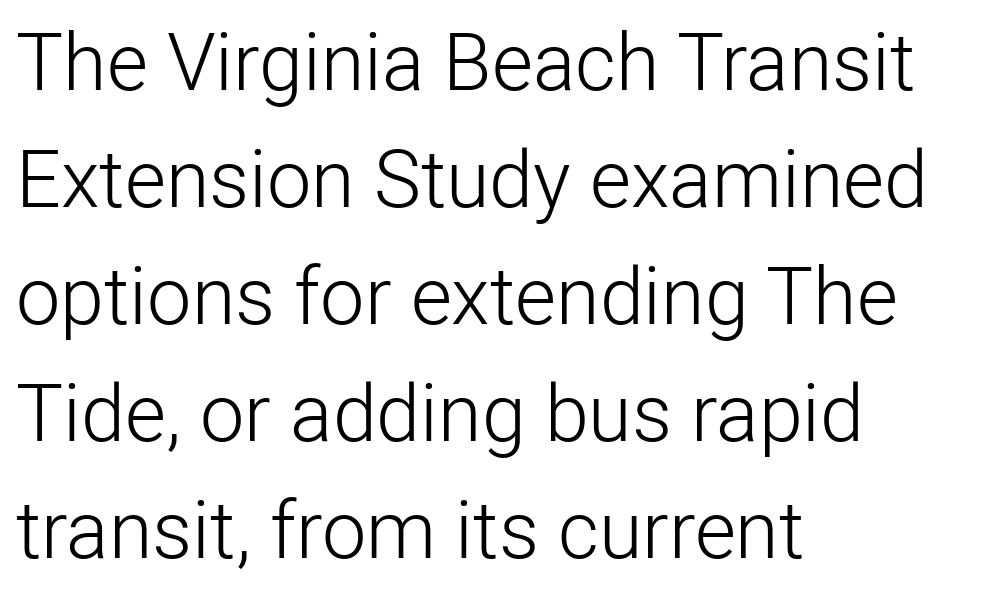
The image shows 79 px light sans-serif type, upright; set left-aligned, normal line spacing (1.48x), normal letter spacing, not underlined; low stroke contrast and a medium x-height.
